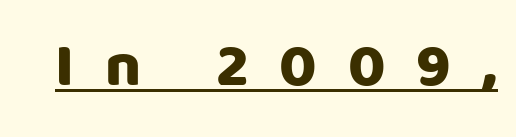
{"serif": "no", "italic": "no", "width": "normal", "stroke_contrast": "low", "x_height": "large", "monospaced": "no", "underline": "yes", "letter_spacing": "wide", "letter_spacing_em": 0.5, "glyph_px": 62}
